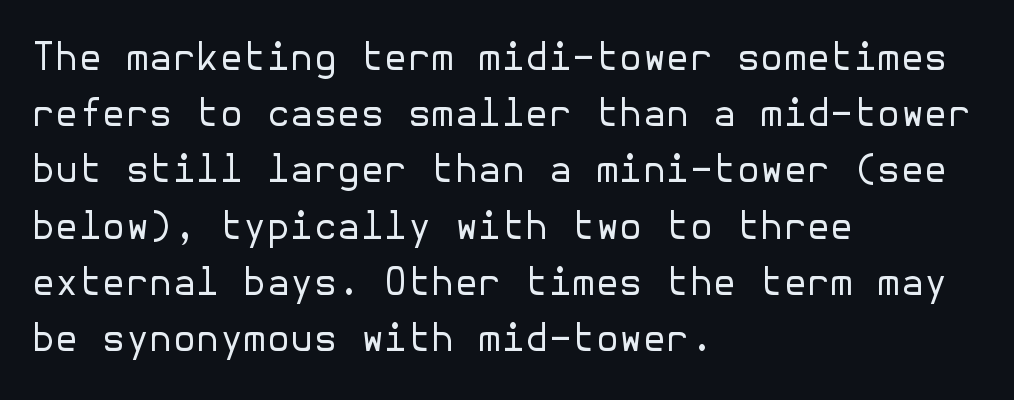
The image shows 38 px regular-weight sans-serif type, upright; set left-aligned, normal line spacing (1.48x), normal letter spacing, not underlined; low stroke contrast and a medium x-height.
